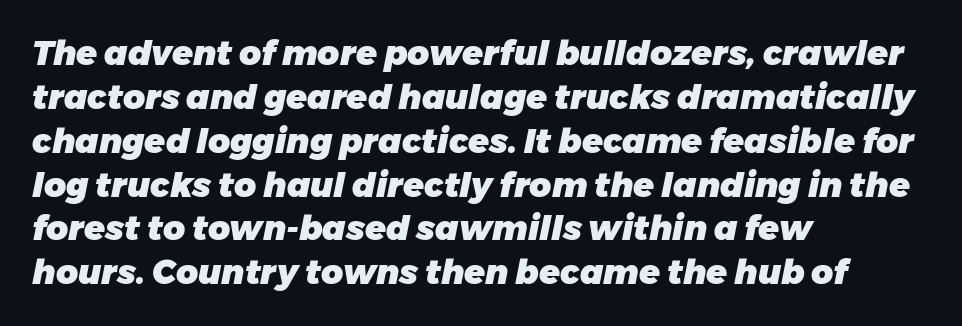
{"italic": "yes", "lean": "right", "slant_degrees": 11, "bold": "yes", "weight": "heavy", "width": "normal", "stroke_contrast": "low", "x_height": "medium", "monospaced": "no", "underline": "no", "align": "left", "line_spacing": "normal", "line_spacing_ratio": 1.29, "letter_spacing": "normal", "letter_spacing_em": 0.0, "glyph_px": 34}
